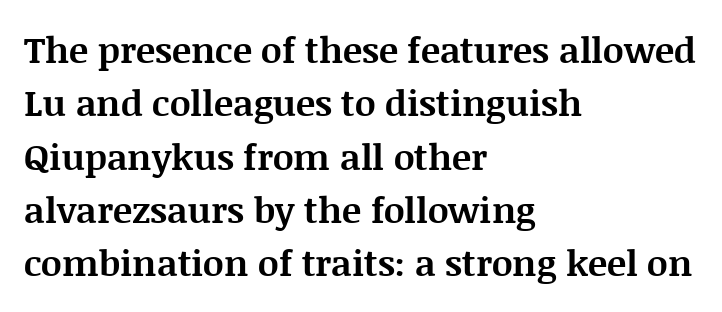
The image shows 36 px bold serif type, upright; set left-aligned, normal line spacing (1.48x), normal letter spacing, not underlined; medium stroke contrast and a large x-height.
